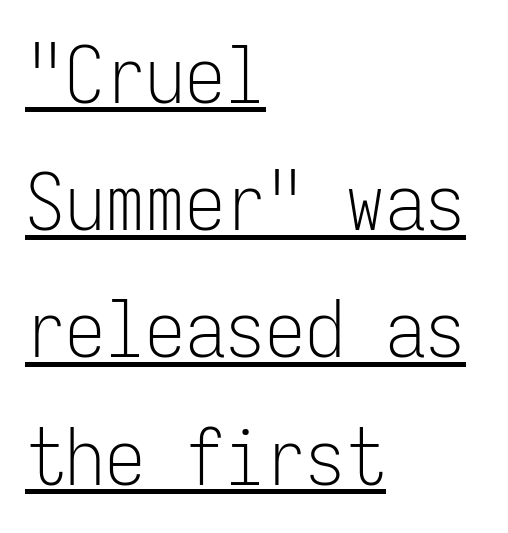
{"serif": "no", "italic": "no", "bold": "no", "weight": "light", "width": "condensed", "stroke_contrast": "low", "x_height": "medium", "monospaced": "yes", "underline": "yes", "align": "left", "line_spacing": "normal", "line_spacing_ratio": 1.59, "letter_spacing": "normal", "letter_spacing_em": 0.0, "glyph_px": 80}
